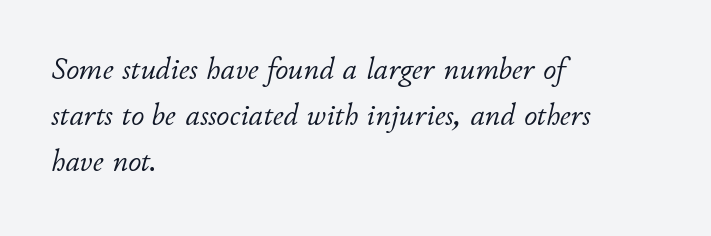
{"italic": "yes", "lean": "right", "slant_degrees": 11, "bold": "no", "weight": "light", "width": "normal", "stroke_contrast": "low", "x_height": "small", "monospaced": "no", "underline": "no", "align": "left", "line_spacing": "normal", "line_spacing_ratio": 1.43, "letter_spacing": "normal", "letter_spacing_em": 0.0, "glyph_px": 32}
